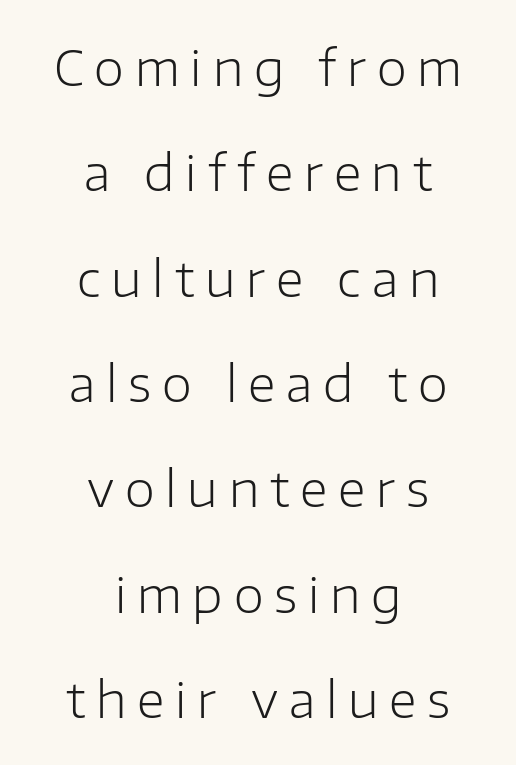
Q: Is the text bold? A: No.
Q: Is the text italic (slanted)? A: No, it is upright.
Q: Is the typeface a serif or a sans-serif typeface? A: Sans-serif.
Q: Is the text underlined? A: No.
Q: How is the paragraph aligned? A: Centered.
Q: Is the spacing between letters normal or unusually wide? A: Unusually wide.
Q: Is the spacing between lines tight, normal or loose? A: Loose.
Q: Width (condensed, normal, or wide)? A: Normal.
Q: Stroke contrast? A: Low.
Q: x-height? A: Medium.
Q: Monospaced? A: No.
